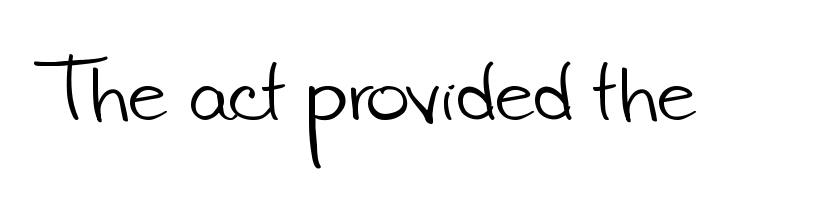
The image shows 75 px light sans-serif type; set normal letter spacing, not underlined; low stroke contrast and a small x-height.
